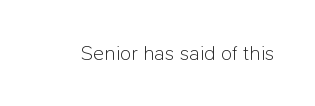
Q: Is the text bold? A: No.
Q: Is the text italic (slanted)? A: No, it is upright.
Q: Is the text underlined? A: No.
Q: Is the spacing between letters normal or unusually wide? A: Normal.
